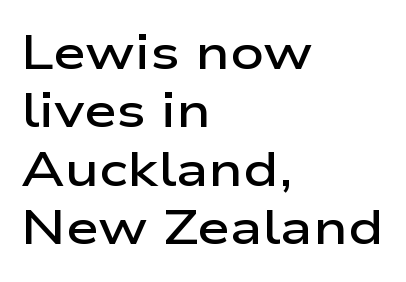
Looks like regular typesetting: each glyph gets only the width it needs. No word sits above an underline. Classification — sans serif. Short and long lines alike share a common starting point at left. Between one letter and the next there's only the usual sliver of space. I'd describe the lettering as semibold — firm but not a full bold.
